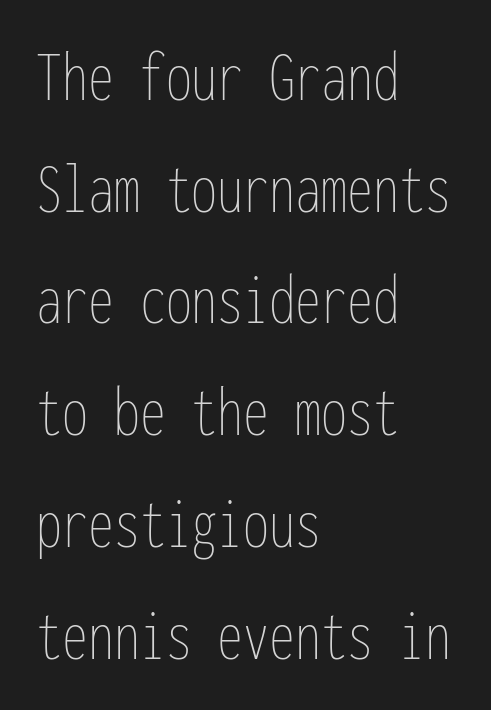
Q: Is the text bold? A: No.
Q: Is the text italic (slanted)? A: No, it is upright.
Q: Is the text underlined? A: No.
Q: How is the paragraph aligned? A: Left-aligned.
Q: Is the spacing between letters normal or unusually wide? A: Normal.
Q: Is the spacing between lines tight, normal or loose? A: Normal.
Q: Width (condensed, normal, or wide)? A: Condensed.
Q: Stroke contrast? A: Low.
Q: x-height? A: Medium.
Q: Monospaced? A: Yes.
